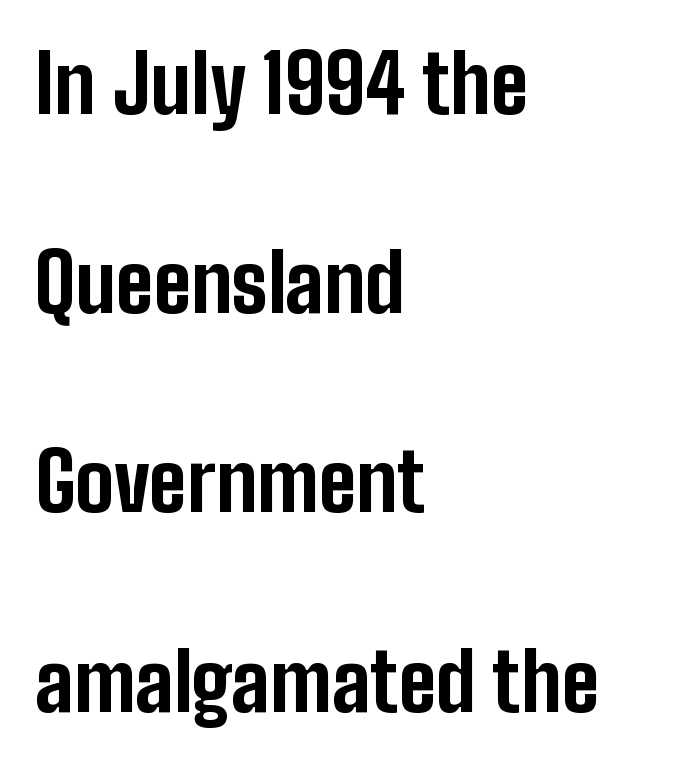
The image shows 80 px bold, condensed sans-serif type, upright; set left-aligned, loose line spacing (2.49x), normal letter spacing, not underlined; low stroke contrast and a medium x-height.
